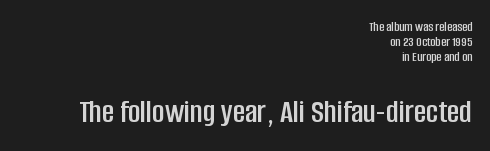
The lettering holds an erect, upright posture throughout. The rendering uses a small line-height, squeezing the rows. Is this a sans? Yes — the strokes have no serifs. Typesetter's note — lower block bumped up in size, upper block left smaller. This sample is right-justified, so line beginnings fall wherever the words allow. The rendering keeps characters at their native spacing.
